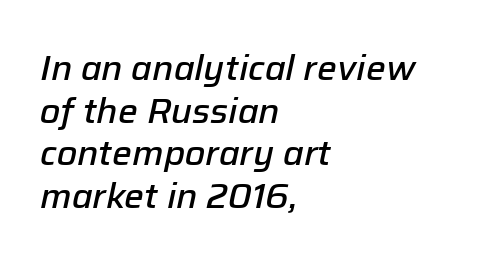
Unmarked baselines from the first word to the last. Look at the tracking — it's just the regular setting, nothing added. Typographic density is moderately raised because the face is semibold. The compositor pushed each line to the left boundary. You can tell it's italic because the verticals aren't actually vertical. These lines are rendered in a variable-pitch font.
